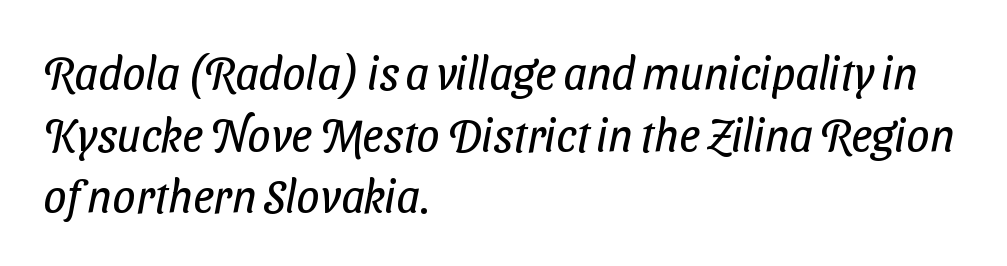
The foot of each line stays bare and open. The glyphs in this specimen are sans serif. No chunkiness to these letters — they're not bold. Evenly set lines give the paragraph a standard silhouette. The typesetter chose a ragged-right arrangement here.
